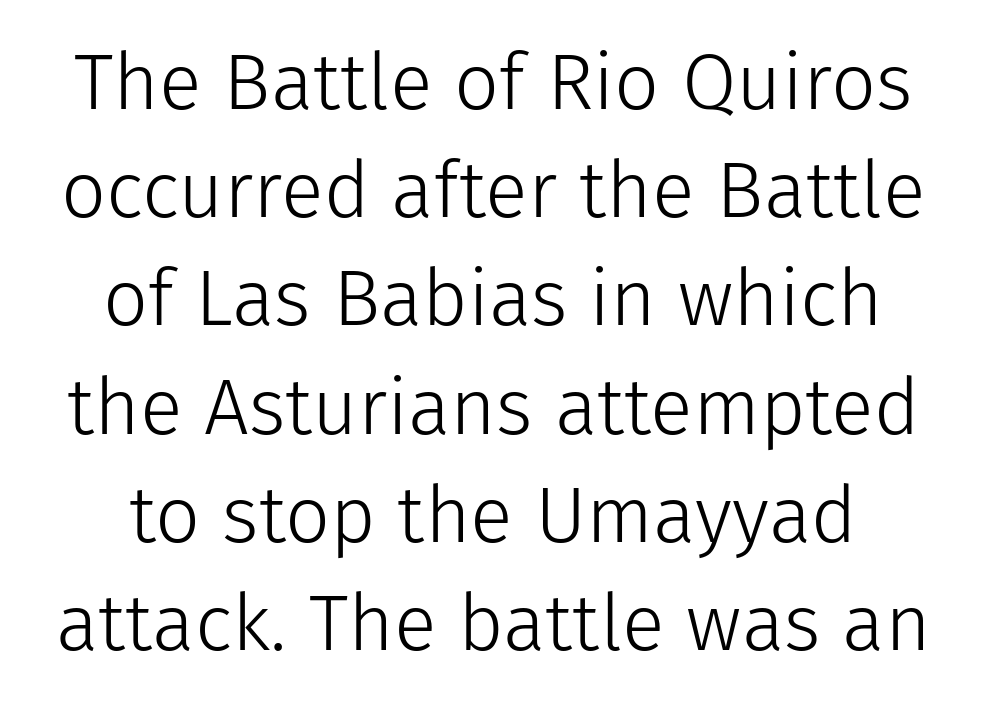
{"serif": "no", "italic": "no", "bold": "no", "weight": "light", "width": "normal", "stroke_contrast": "low", "x_height": "medium", "monospaced": "no", "underline": "no", "line_spacing": "normal", "line_spacing_ratio": 1.37, "letter_spacing": "normal", "letter_spacing_em": 0.0, "glyph_px": 79}
